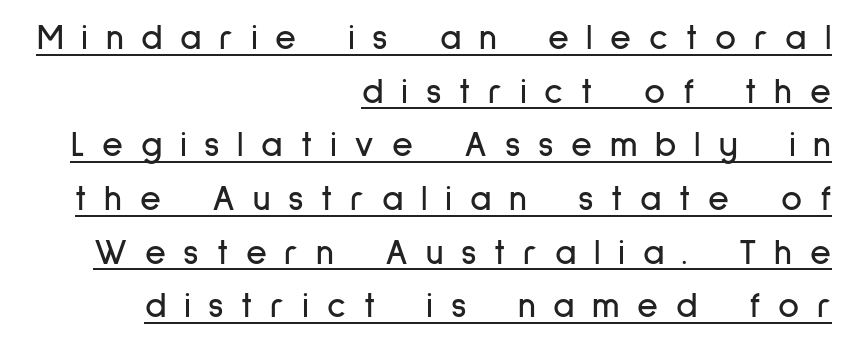
The compositor pushed each line to the right boundary. The line-height multiplier appears to be the usual default. The rendered words wear a rule along their underside. Looks like regular typesetting: each glyph gets only the width it needs.
